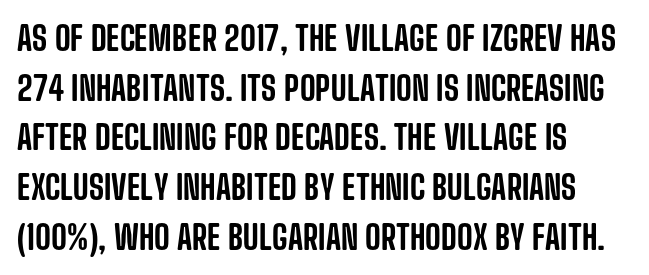
The image shows 34 px condensed sans-serif type, upright; set left-aligned, normal line spacing (1.46x), normal letter spacing, not underlined; low stroke contrast and a large x-height.
